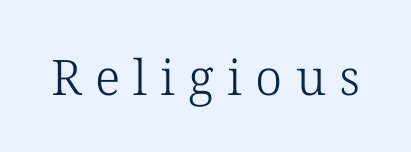
Small tapered or slab feet sit at the stroke ends, so this counts as serif. No letter is thick-stroked: the sample isn't bold. Each letter keeps its own natural width here, so spacing adapts to shape. Observe the wide spacing: letters keep a clear distance from each other. Words float on clear page, feet unadorned.
